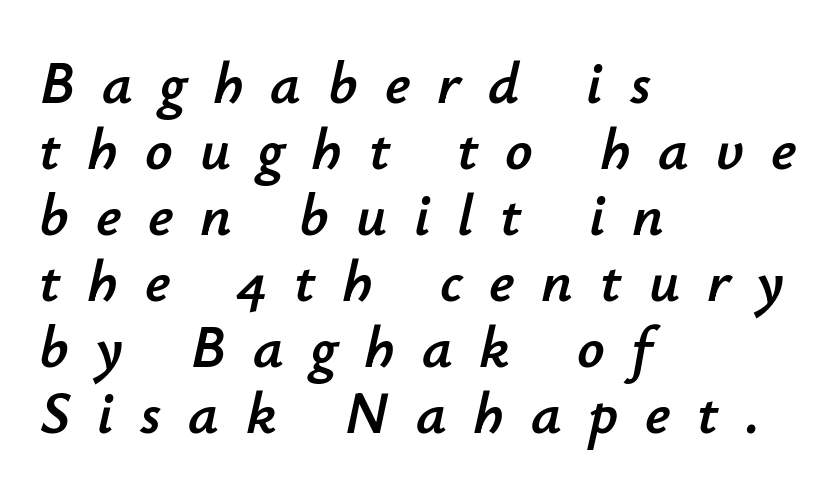
The image shows 60 px text type, italic (leaning right); set left-aligned, tight line spacing (1.1x), unusually wide letter spacing (+0.45 em), not underlined; low stroke contrast and a small x-height.
